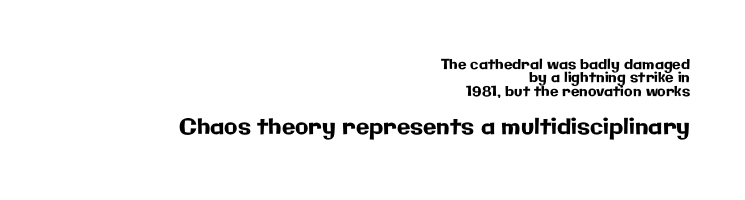
Check under the words: just untouched page. Which margin do the lines hug? The right one — the left edge is uneven. Short note: letters normally spaced. Type size steps up from the first block to the second. Reading down the column, the eye jumps only a short way to each next line.
